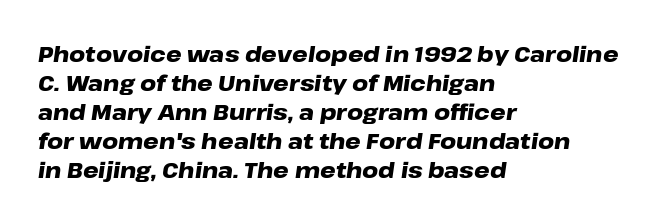
The image shows 22 px bold type, italic (leaning right); set left-aligned, normal line spacing (1.32x), normal letter spacing, not underlined.
